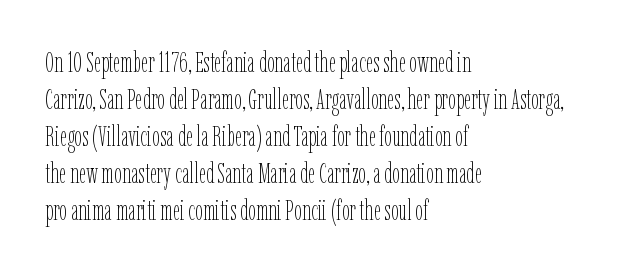
The image shows 28 px thin, condensed type, upright; set left-aligned, normal line spacing (1.32x), normal letter spacing, not underlined; low stroke contrast and a medium x-height.
